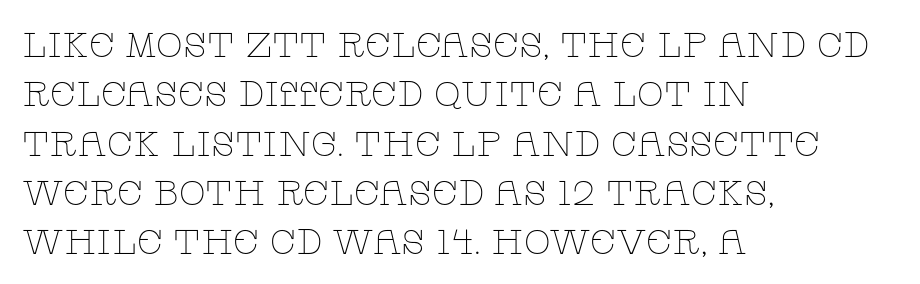
The image shows 35 px thin, wide serif type, upright; set left-aligned, normal line spacing (1.41x), normal letter spacing, not underlined; low stroke contrast and a large x-height.
